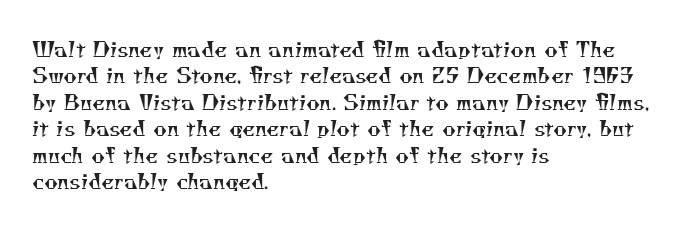
There is no visible air inserted between adjacent glyphs. A quiet, ordinary-to-light weight characterises the typeface. Bare-footed words on every line. The setting favours the left margin, as ordinary paragraphs usually do.
